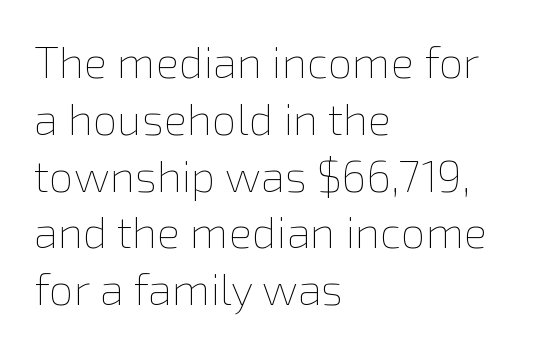
Q: Is the text bold? A: No.
Q: Is the text italic (slanted)? A: No, it is upright.
Q: Is the text underlined? A: No.
Q: How is the paragraph aligned? A: Left-aligned.
Q: Is the spacing between letters normal or unusually wide? A: Normal.
Q: Is the spacing between lines tight, normal or loose? A: Normal.
Q: Width (condensed, normal, or wide)? A: Normal.
Q: x-height? A: Medium.
Q: Monospaced? A: No.
